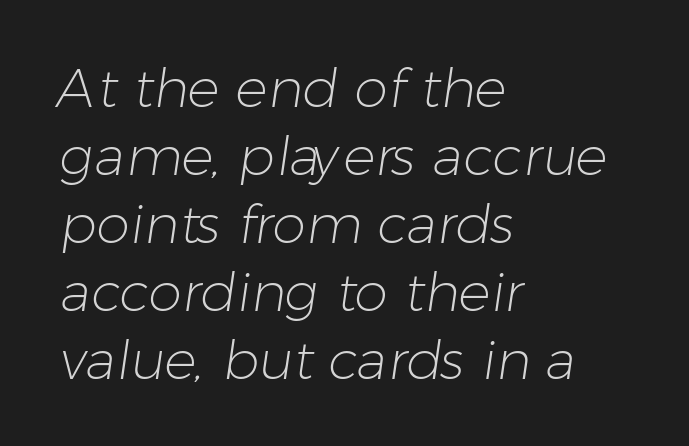
{"serif": "no", "bold": "no", "weight": "light", "width": "normal", "stroke_contrast": "low", "x_height": "medium", "monospaced": "no", "underline": "no", "align": "left", "line_spacing": "normal", "line_spacing_ratio": 1.26, "letter_spacing": "normal", "letter_spacing_em": 0.0, "glyph_px": 54}
